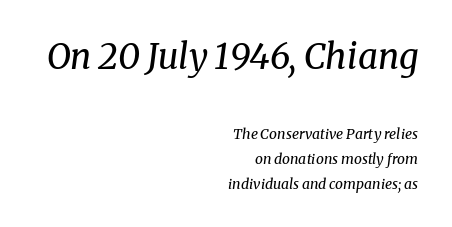
The image shows 35 px regular-weight serif type, italic (leaning right); set right-aligned, line spacing 1.79x, normal letter spacing, not underlined; the first (top) block is 2.5x larger; medium stroke contrast and a medium x-height.
